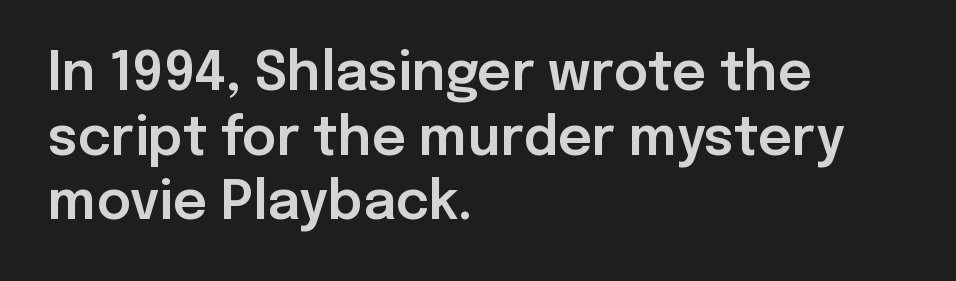
{"serif": "no", "italic": "no", "width": "normal", "stroke_contrast": "low", "x_height": "medium", "monospaced": "no", "underline": "no", "align": "left", "line_spacing_ratio": 1.22, "letter_spacing": "normal", "letter_spacing_em": 0.0, "glyph_px": 53}
